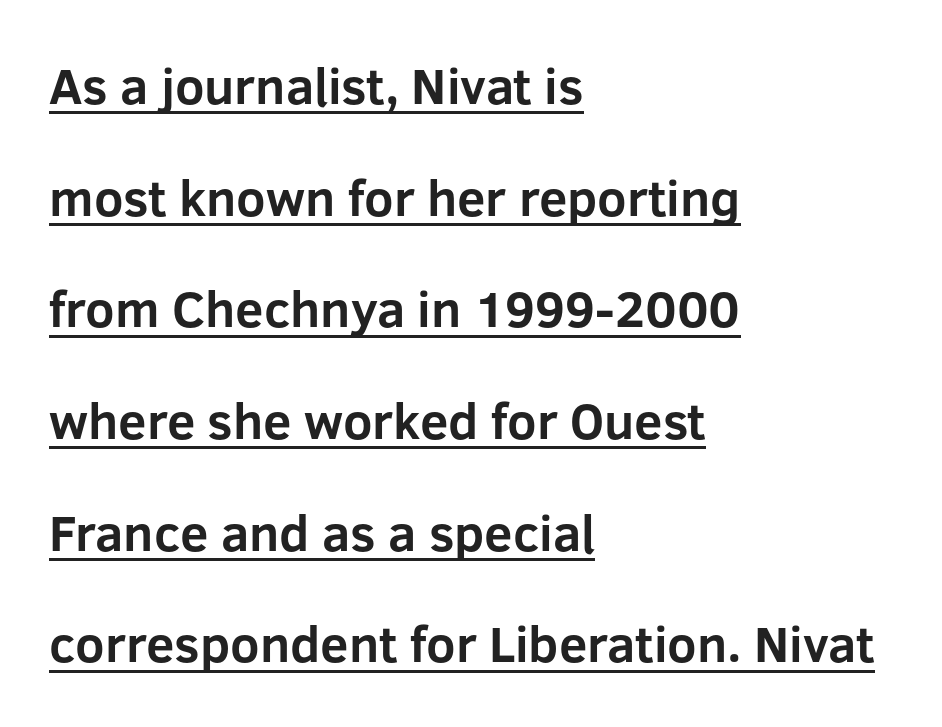
Short and long lines alike share a common starting point at left. A roman cut, with each character standing at attention. The face used here is proportionally spaced, like ordinary book or web type. Caption: standard tracking, unaltered. As a designer I'd log this as weight 700, bold. Regarding leading, the lines here are spaced well apart.
